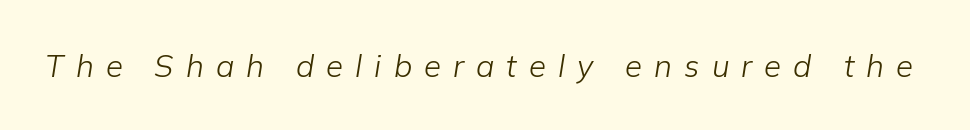
{"italic": "yes", "lean": "right", "slant_degrees": 9, "bold": "no", "weight": "light", "width": "normal", "stroke_contrast": "low", "x_height": "medium", "monospaced": "no", "underline": "no", "letter_spacing": "wide", "letter_spacing_em": 0.39, "glyph_px": 31}
